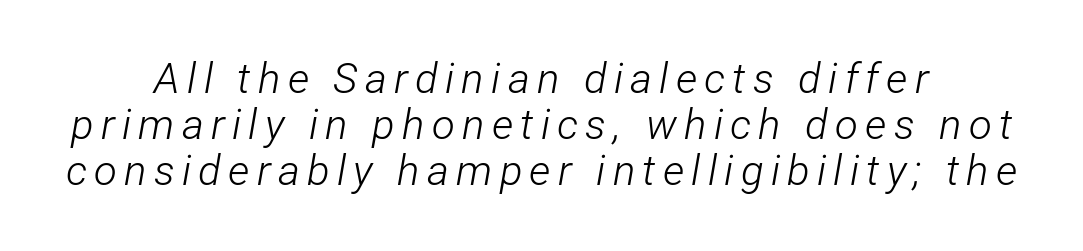
The passage shown leans; its letterforms are oblique. Honestly, there is no underline to notice here at all. Each letter keeps its own natural width here, so spacing adapts to shape. Does the copy run flush right? No — it is centered line by line. This block would grow much taller if given ordinary leading; it's compressed now. Heft: none added — not bold.
